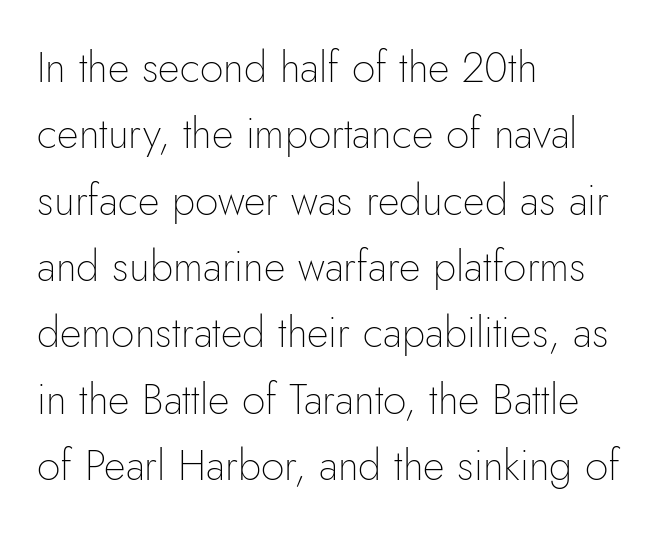
The image shows 42 px thin sans-serif type, upright; set left-aligned, normal line spacing (1.58x), normal letter spacing, not underlined; low stroke contrast and a small x-height.
